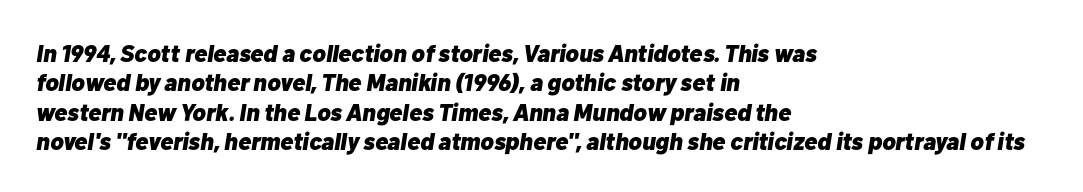
{"italic": "yes", "lean": "right", "slant_degrees": 10, "bold": "yes", "underline": "no", "align": "left", "line_spacing_ratio": 1.22, "letter_spacing": "normal", "letter_spacing_em": 0.0, "glyph_px": 24}
